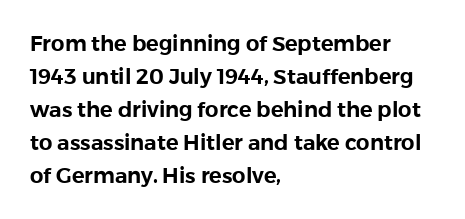
{"italic": "no", "underline": "no", "align": "left", "line_spacing": "normal", "line_spacing_ratio": 1.57, "letter_spacing": "normal", "letter_spacing_em": 0.0, "glyph_px": 21}
